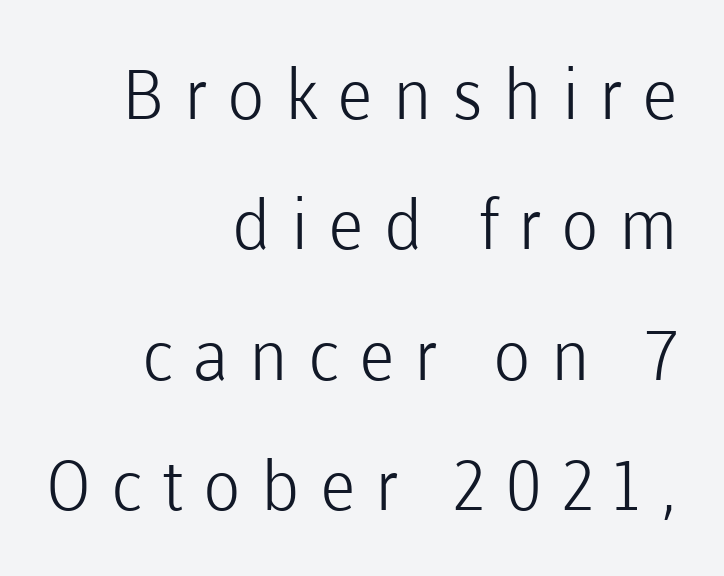
Q: Is the text bold? A: No.
Q: Is the text italic (slanted)? A: No, it is upright.
Q: Is the typeface a serif or a sans-serif typeface? A: Sans-serif.
Q: Is the text underlined? A: No.
Q: How is the paragraph aligned? A: Right-aligned.
Q: Is the spacing between letters normal or unusually wide? A: Unusually wide.
Q: Width (condensed, normal, or wide)? A: Normal.
Q: Stroke contrast? A: Low.
Q: x-height? A: Medium.
Q: Monospaced? A: No.
